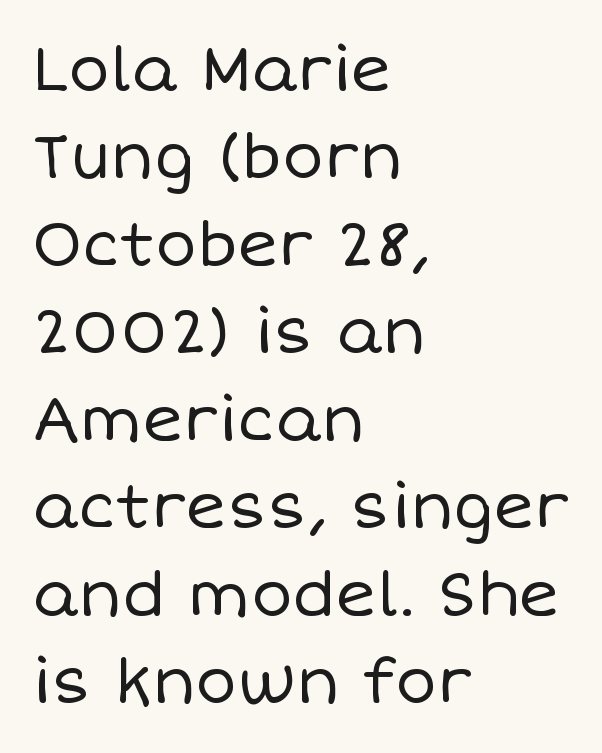
The image shows 62 px regular-weight type, upright; set left-aligned, normal line spacing (1.41x), normal letter spacing, not underlined; low stroke contrast and a large x-height.
